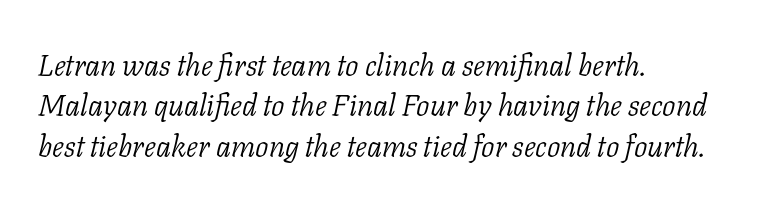
The image shows 30 px light serif type, italic (leaning right); set left-aligned, normal line spacing (1.35x), normal letter spacing, not underlined; low stroke contrast and a medium x-height.
